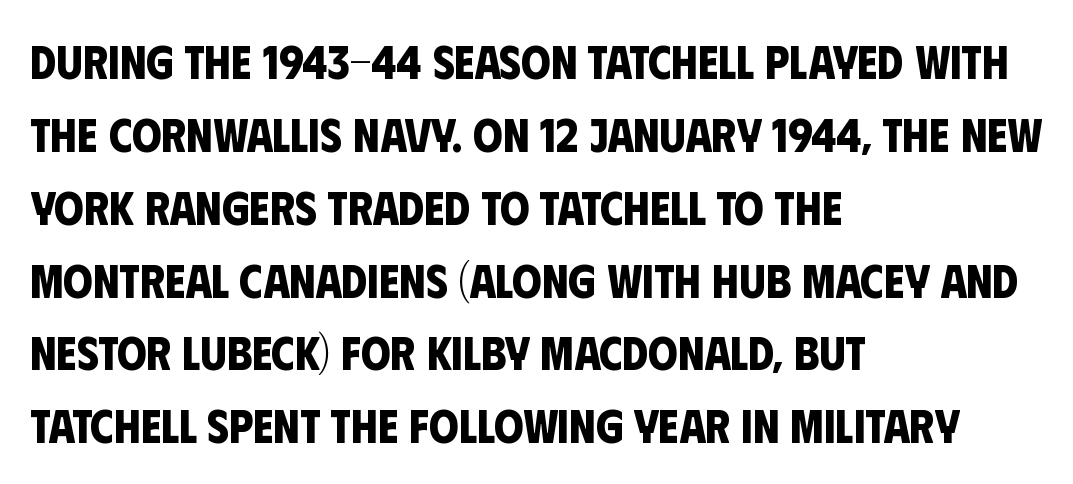
Q: Is the text bold? A: Yes.
Q: Is the typeface a serif or a sans-serif typeface? A: Sans-serif.
Q: Is the text underlined? A: No.
Q: How is the paragraph aligned? A: Left-aligned.
Q: Is the spacing between letters normal or unusually wide? A: Normal.
Q: Is the spacing between lines tight, normal or loose? A: Normal.
Q: Width (condensed, normal, or wide)? A: Condensed.
Q: Stroke contrast? A: Low.
Q: x-height? A: Large.
Q: Monospaced? A: No.
